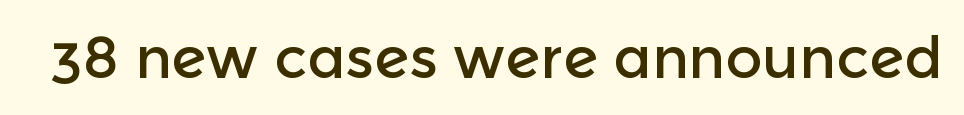
The image shows 57 px sans-serif type, upright; set normal letter spacing, not underlined; a medium x-height.
